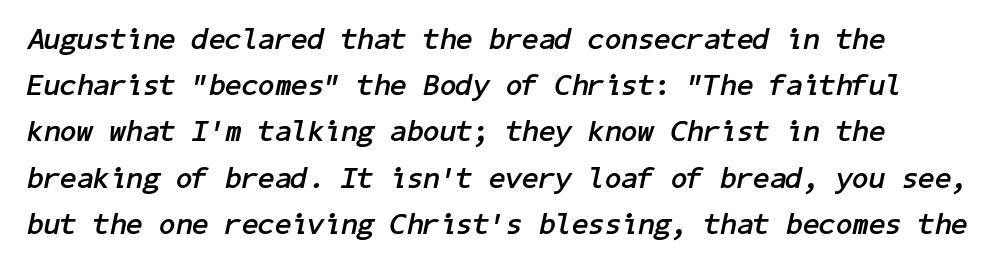
The image shows 30 px semibold type, italic (leaning right); set normal line spacing (1.54x), normal letter spacing, not underlined; low stroke contrast and a medium x-height.
